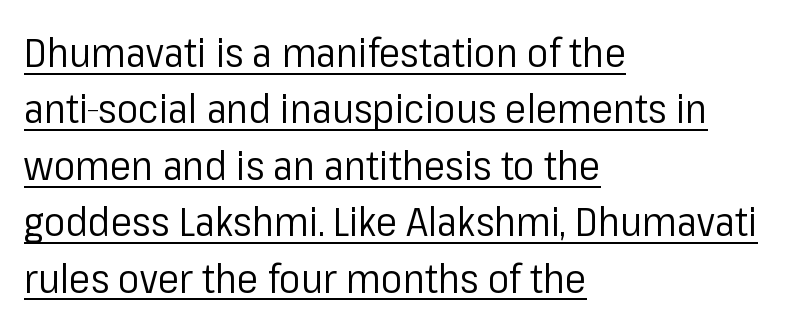
Q: Is the text bold? A: No.
Q: Is the text italic (slanted)? A: No, it is upright.
Q: Is the typeface a serif or a sans-serif typeface? A: Sans-serif.
Q: Is the text underlined? A: Yes.
Q: How is the paragraph aligned? A: Left-aligned.
Q: Is the spacing between letters normal or unusually wide? A: Normal.
Q: Is the spacing between lines tight, normal or loose? A: Normal.
Q: Width (condensed, normal, or wide)? A: Normal.
Q: Stroke contrast? A: Low.
Q: x-height? A: Medium.
Q: Monospaced? A: No.
